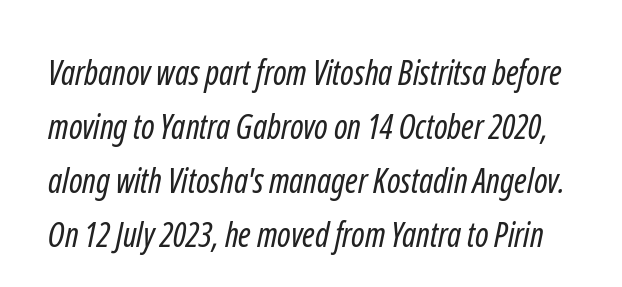
Q: Is the text bold? A: No.
Q: Is the typeface a serif or a sans-serif typeface? A: Sans-serif.
Q: Is the text underlined? A: No.
Q: Is the spacing between letters normal or unusually wide? A: Normal.
Q: Is the spacing between lines tight, normal or loose? A: Normal.
Q: Width (condensed, normal, or wide)? A: Condensed.
Q: Stroke contrast? A: Low.
Q: x-height? A: Medium.
Q: Monospaced? A: No.
